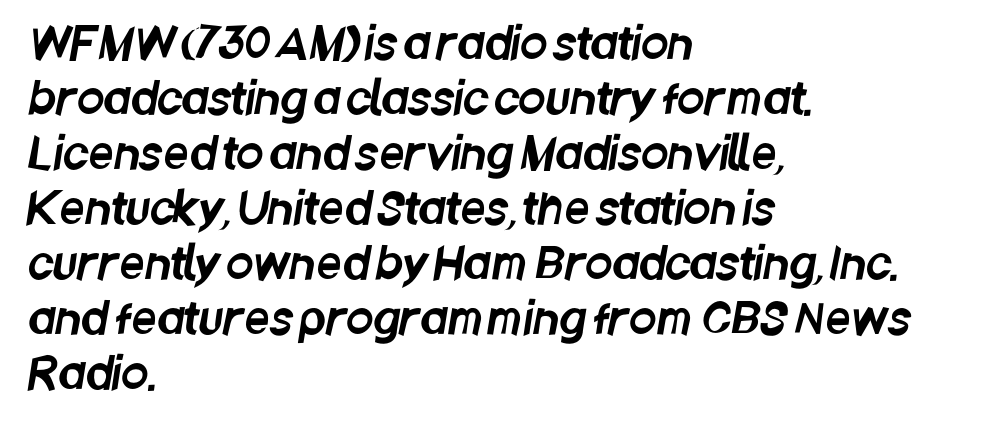
Q: Is the typeface a serif or a sans-serif typeface? A: Sans-serif.
Q: Is the text underlined? A: No.
Q: How is the paragraph aligned? A: Left-aligned.
Q: Is the spacing between letters normal or unusually wide? A: Normal.
Q: Is the spacing between lines tight, normal or loose? A: Normal.
Q: Width (condensed, normal, or wide)? A: Condensed.
Q: Stroke contrast? A: Low.
Q: x-height? A: Large.
Q: Monospaced? A: No.
